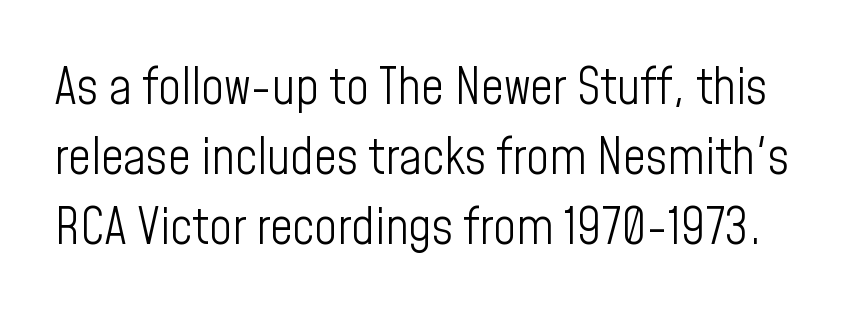
{"serif": "no", "italic": "no", "bold": "no", "weight": "light", "width": "condensed", "stroke_contrast": "low", "x_height": "medium", "monospaced": "no", "underline": "no", "line_spacing": "normal", "line_spacing_ratio": 1.4, "letter_spacing": "normal", "letter_spacing_em": 0.0, "glyph_px": 50}
